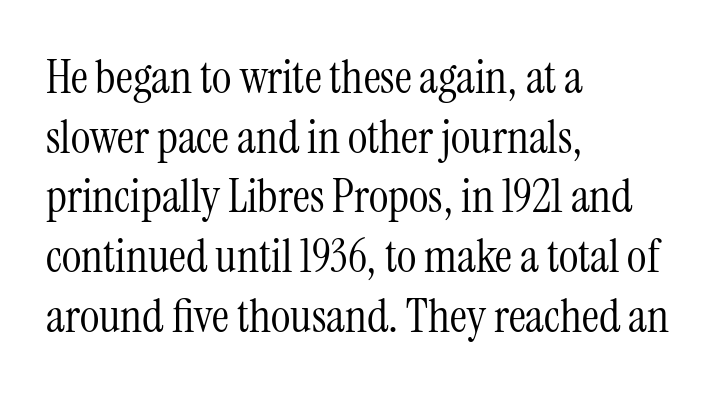
Stroke thickness stays within the range of a standard reading face or lighter. The lettering holds an erect, upright posture throughout. The words here are not underlined. Here the designer chose a conventional face with non-uniform glyph widths. Note: serifs present on the glyphs. A typesetter would call this leading conventional body-copy spacing.
